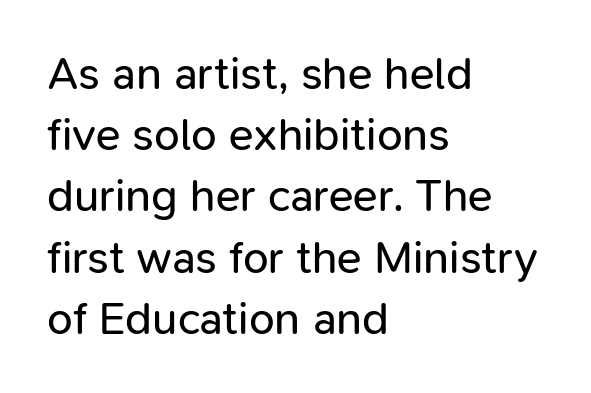
The image shows 46 px regular-weight sans-serif type, upright; set left-aligned, normal line spacing (1.33x), normal letter spacing, not underlined; low stroke contrast and a medium x-height.
